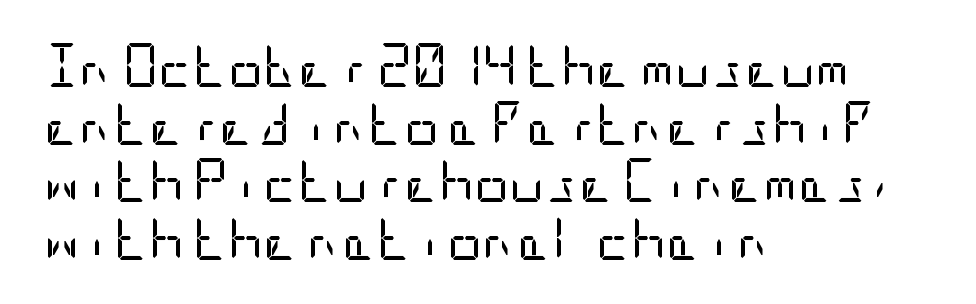
Q: Is the text bold? A: No.
Q: Is the text italic (slanted)? A: No, it is upright.
Q: Is the typeface a serif or a sans-serif typeface? A: Sans-serif.
Q: Is the text underlined? A: No.
Q: How is the paragraph aligned? A: Left-aligned.
Q: Is the spacing between letters normal or unusually wide? A: Normal.
Q: Is the spacing between lines tight, normal or loose? A: Normal.
Q: Width (condensed, normal, or wide)? A: Condensed.
Q: Stroke contrast? A: Low.
Q: x-height? A: Large.
